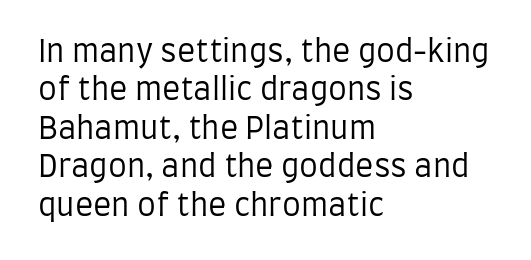
The foot of each line stays bare and open. What's the leading like? Ordinary, nothing unusual. Compared with a typical body face, this is equally light or lighter still. The passage shown is typed in a proportional face where columns would drift.
